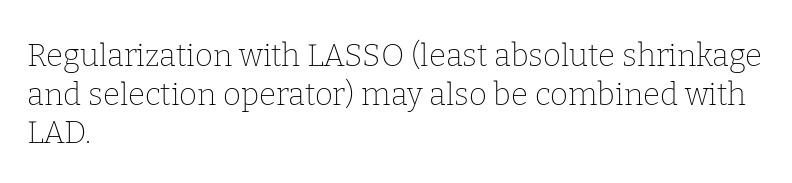
The image shows 31 px thin serif type, upright; set left-aligned, normal line spacing (1.25x), normal letter spacing, not underlined; low stroke contrast and a medium x-height.
